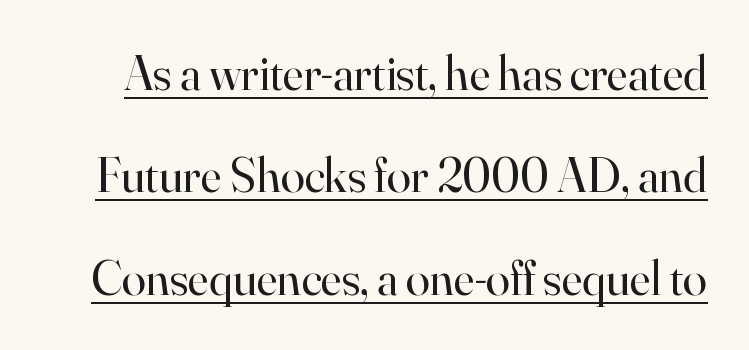
The image shows 49 px regular-weight serif type, upright; set loose line spacing (2.09x), normal letter spacing, underlined; high stroke contrast and a small x-height.
